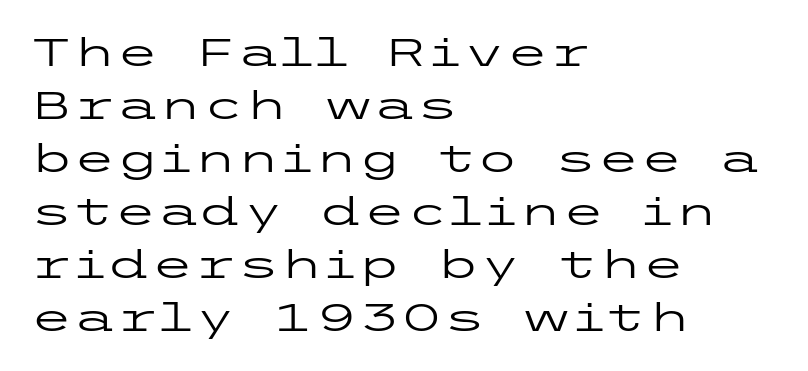
The image shows 39 px regular-weight, wide sans-serif type, upright; set left-aligned, normal line spacing (1.36x), normal letter spacing, not underlined; low stroke contrast and a medium x-height.
